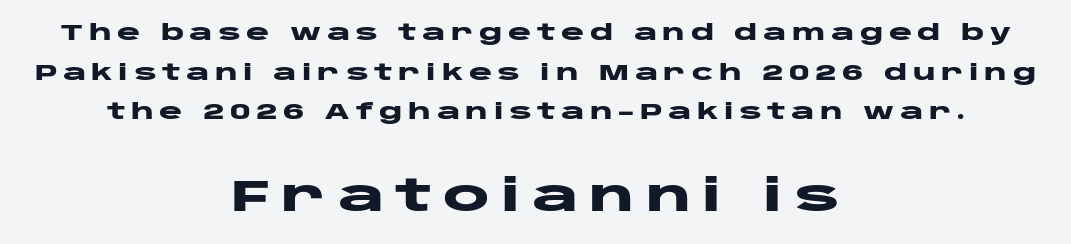
{"serif": "no", "italic": "no", "bold": "yes", "weight": "heavy", "width": "wide", "stroke_contrast": "low", "x_height": "large", "monospaced": "no", "underline": "no", "align": "center", "line_spacing_ratio": 1.8, "letter_spacing": "wide", "letter_spacing_em": 0.25, "larger_block": "second", "size_ratio": 2.0, "glyph_px": 44}
